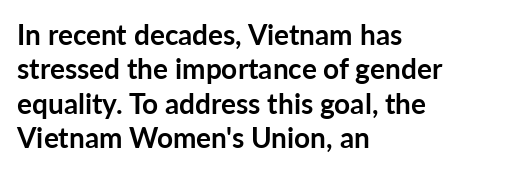
Check where the strokes stop: nothing finishes them off — pure sans. Nobody drew a line under any word here. Note the varied advance widths — an 'i' is clearly narrower than an 'm'. Ordinary non-slanted type is in use. Horizontally, the lines are justified to the leading edge only. Inter-character spacing is left at the font's built-in metrics.
